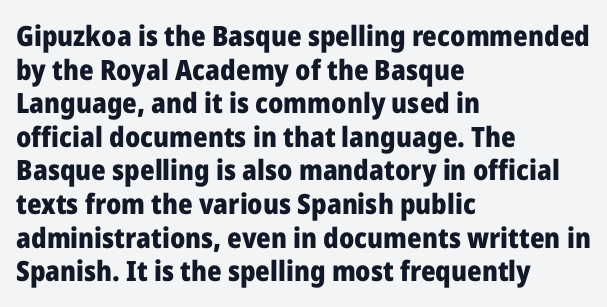
Q: Is the text bold? A: Yes.
Q: Is the text italic (slanted)? A: No, it is upright.
Q: Is the typeface a serif or a sans-serif typeface? A: Sans-serif.
Q: Is the text underlined? A: No.
Q: How is the paragraph aligned? A: Left-aligned.
Q: Is the spacing between letters normal or unusually wide? A: Normal.
Q: Width (condensed, normal, or wide)? A: Normal.
Q: Stroke contrast? A: Low.
Q: x-height? A: Medium.
Q: Monospaced? A: No.
